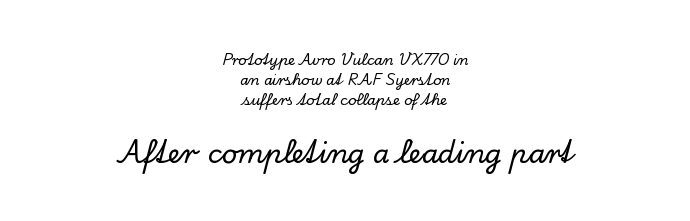
The image shows 27 px text type; set centered, normal line spacing (1.44x), normal letter spacing, not underlined; the second (bottom) block is 1.93x larger.
